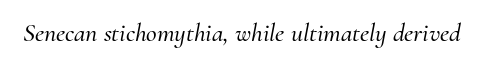
Emphasis-style slanted type is in use. A bare baseline throughout the passage. Standard letterfit; no display-style spreading of the glyphs.
